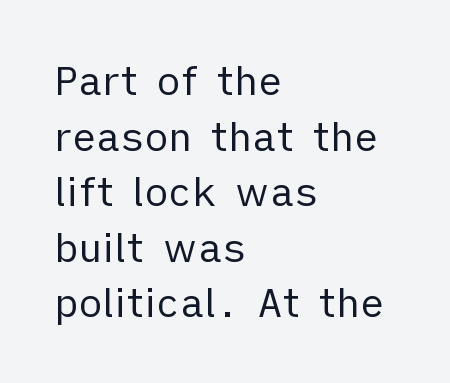
The image shows 40 px regular-weight sans-serif type, upright; set left-aligned, normal line spacing (1.39x), normal letter spacing, not underlined; low stroke contrast and a medium x-height.
